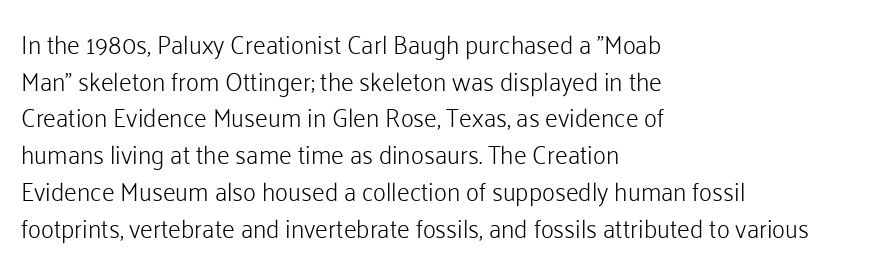
Q: Is the text bold? A: No.
Q: Is the text italic (slanted)? A: No, it is upright.
Q: Is the text underlined? A: No.
Q: How is the paragraph aligned? A: Left-aligned.
Q: Is the spacing between letters normal or unusually wide? A: Normal.
Q: Is the spacing between lines tight, normal or loose? A: Normal.
